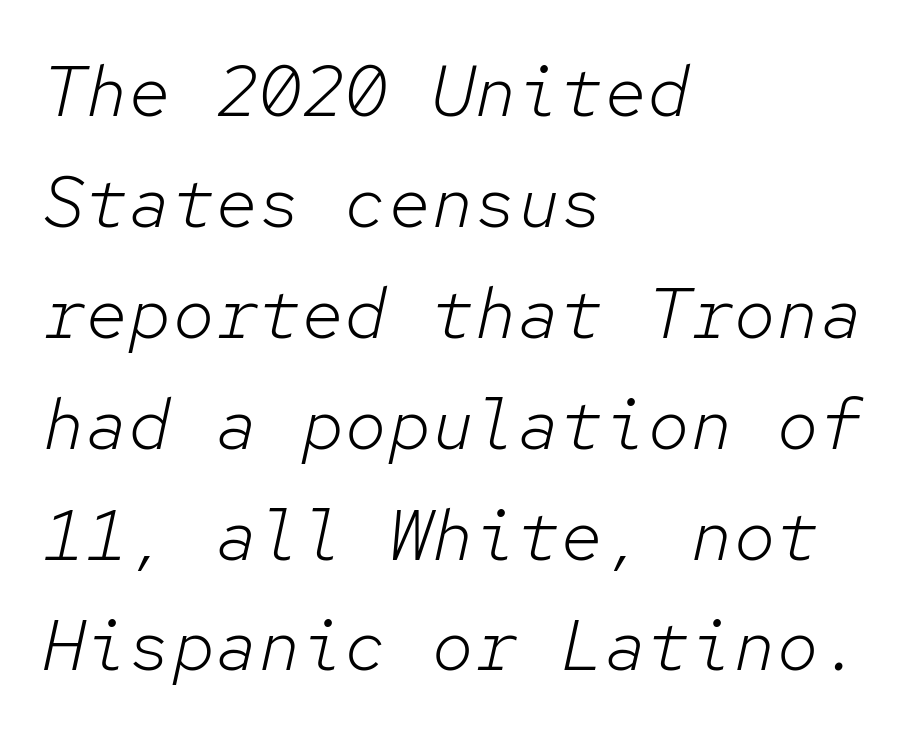
{"italic": "yes", "lean": "right", "slant_degrees": 12, "bold": "no", "weight": "light", "width": "normal", "stroke_contrast": "low", "x_height": "medium", "monospaced": "yes", "underline": "no", "align": "left", "line_spacing": "normal", "line_spacing_ratio": 1.54, "letter_spacing": "normal", "letter_spacing_em": 0.0, "glyph_px": 72}
